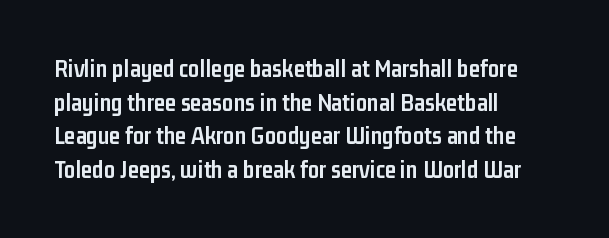
The image shows 25 px bold type, upright; set left-aligned, normal line spacing (1.35x), normal letter spacing, not underlined.
